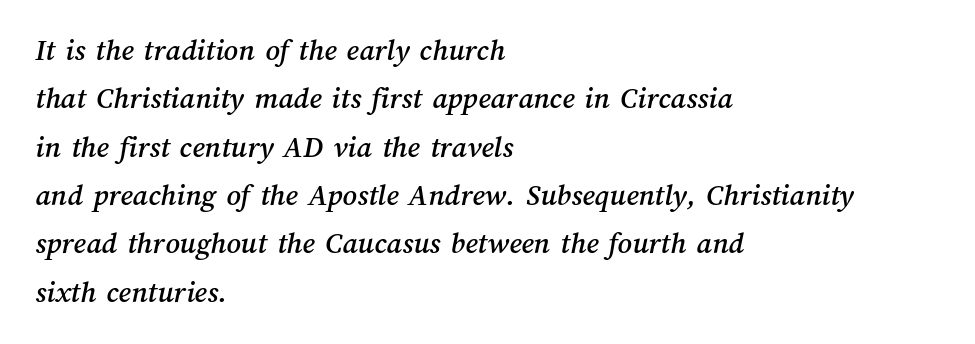
Looks like regular typesetting: each glyph gets only the width it needs. Regarding leading, the lines here are spaced in the standard way. Descender tails drop into unmarked territory. Look at the tracking — it's just the regular setting, nothing added. One-word summary of the alignment: left.
